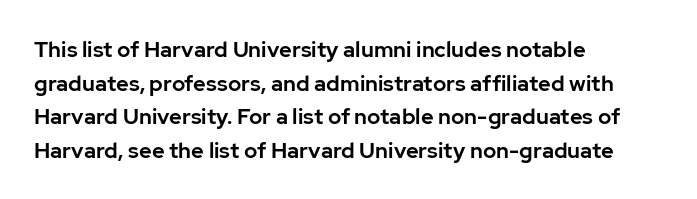
{"italic": "no", "underline": "no", "align": "left", "line_spacing": "normal", "line_spacing_ratio": 1.53, "letter_spacing": "normal", "letter_spacing_em": 0.0, "glyph_px": 22}
